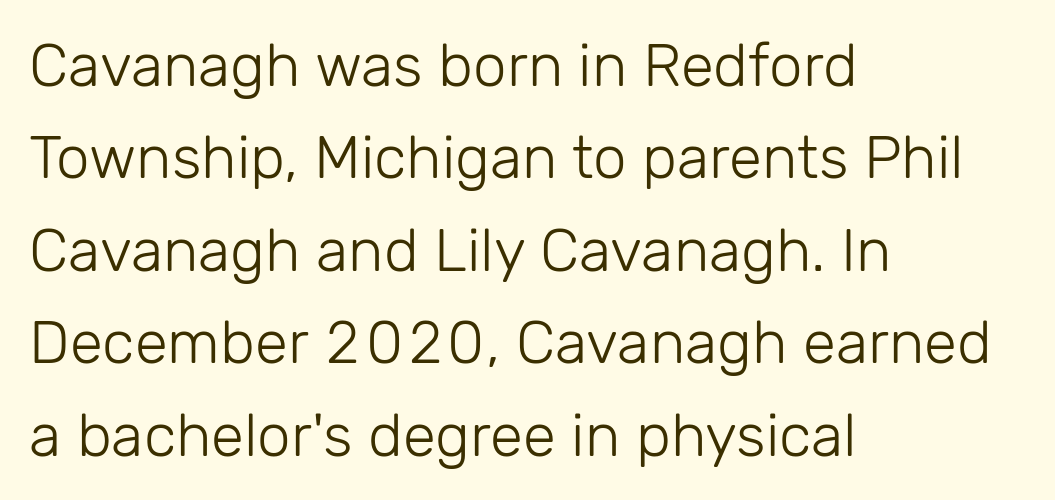
A classic flush-left, rag-right setting is used for this passage. Heft: none added — not bold. A normal amount of white space separates one row of letters from the next. This is the regular roman posture of the typeface.
